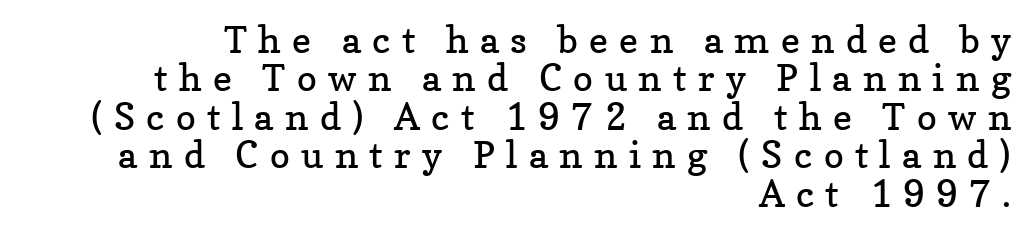
Q: Is the text bold? A: No.
Q: Is the text italic (slanted)? A: No, it is upright.
Q: Is the typeface a serif or a sans-serif typeface? A: Serif.
Q: Is the text underlined? A: No.
Q: How is the paragraph aligned? A: Right-aligned.
Q: Is the spacing between letters normal or unusually wide? A: Unusually wide.
Q: Is the spacing between lines tight, normal or loose? A: Tight.
Q: Width (condensed, normal, or wide)? A: Normal.
Q: Stroke contrast? A: Low.
Q: x-height? A: Medium.
Q: Monospaced? A: No.
